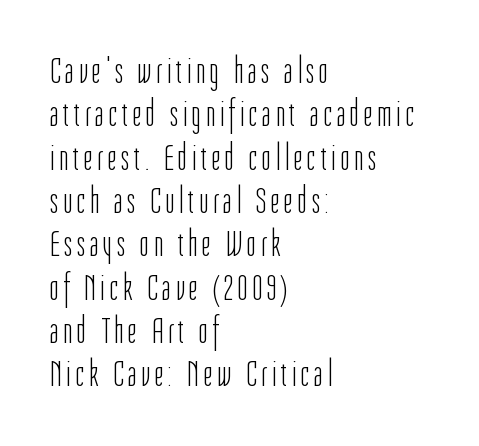
{"serif": "no", "italic": "no", "bold": "no", "weight": "light", "width": "condensed", "stroke_contrast": "low", "x_height": "medium", "monospaced": "no", "underline": "no", "align": "left", "line_spacing": "tight", "line_spacing_ratio": 1.14, "glyph_px": 38}
